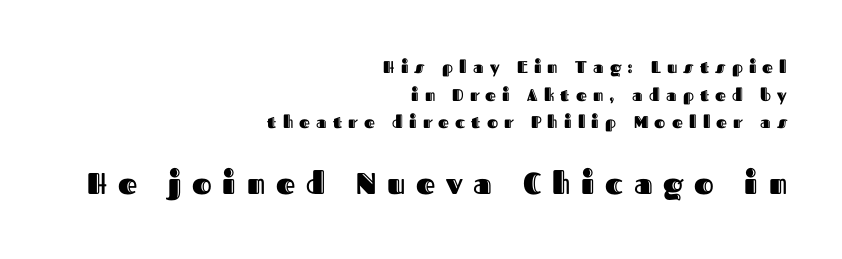
Q: Is the text italic (slanted)? A: No, it is upright.
Q: Is the text underlined? A: No.
Q: How is the paragraph aligned? A: Right-aligned.
Q: Is the spacing between letters normal or unusually wide? A: Unusually wide.
Q: Is the spacing between lines tight, normal or loose? A: Normal.
Q: Which block of text is set in a larger size, the first (top) or the second (bottom)? A: The second (bottom) one.
Q: Width (condensed, normal, or wide)? A: Normal.
Q: x-height? A: Medium.
Q: Monospaced? A: No.
